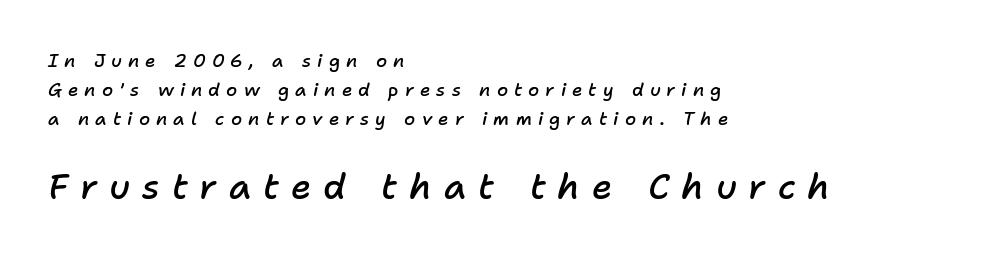
These lines stack with their left ends in a neat column. The typesetting leans somewhat heavy: a semibold. The letters advance in unequal steps, a hallmark of proportional type. Bigger letters appear in the bottom chunk; the top chunk is reduced.
